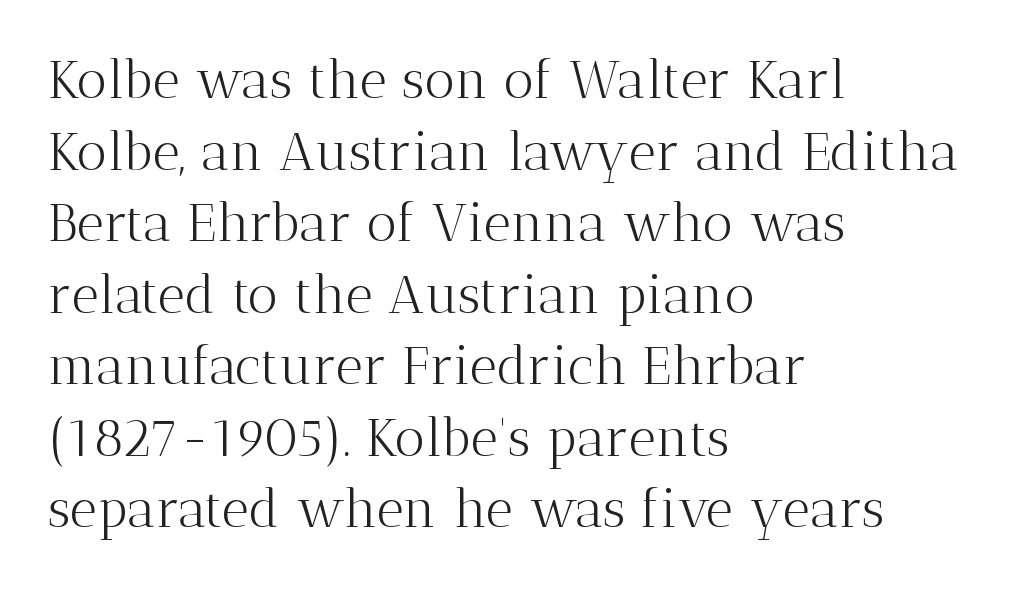
Q: Is the text bold? A: No.
Q: Is the text italic (slanted)? A: No, it is upright.
Q: Is the typeface a serif or a sans-serif typeface? A: Serif.
Q: Is the text underlined? A: No.
Q: How is the paragraph aligned? A: Left-aligned.
Q: Is the spacing between letters normal or unusually wide? A: Normal.
Q: Is the spacing between lines tight, normal or loose? A: Normal.
Q: Width (condensed, normal, or wide)? A: Normal.
Q: Stroke contrast? A: Medium.
Q: x-height? A: Medium.
Q: Monospaced? A: No.
